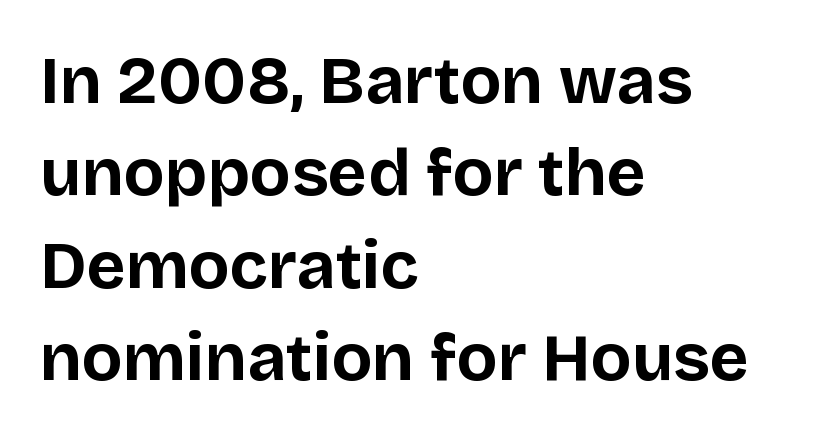
{"serif": "no", "italic": "no", "bold": "yes", "weight": "bold", "width": "normal", "stroke_contrast": "low", "x_height": "large", "monospaced": "no", "underline": "no", "align": "left", "line_spacing": "normal", "line_spacing_ratio": 1.38, "letter_spacing": "normal", "letter_spacing_em": 0.0, "glyph_px": 67}
